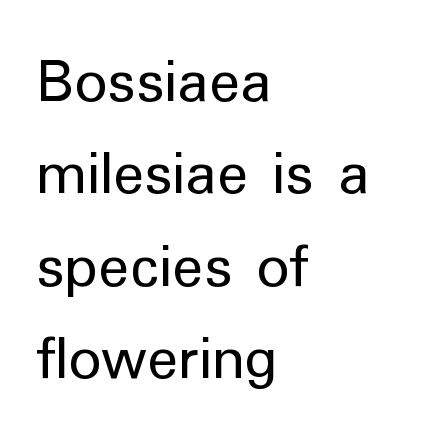
Proportional: the letters do not fall into vertical columns. Italic? Not at all — the glyphs are vertical. Compared with typical body copy, the letter spacing here is the same. Leading matches the norm, producing a regular column.
